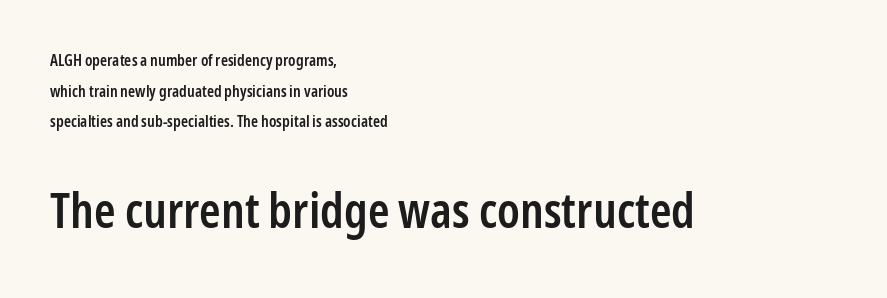
The image shows 49 px semibold, condensed sans-serif type, upright; set left-aligned, loose line spacing (1.91x), normal letter spacing, not underlined; the second (bottom) block is 3.06x larger; low stroke contrast and a medium x-height.
